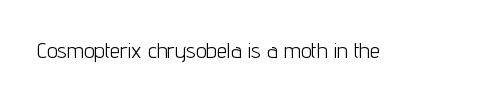
{"italic": "no", "bold": "no", "underline": "no", "letter_spacing": "normal", "letter_spacing_em": 0.0, "glyph_px": 21}
